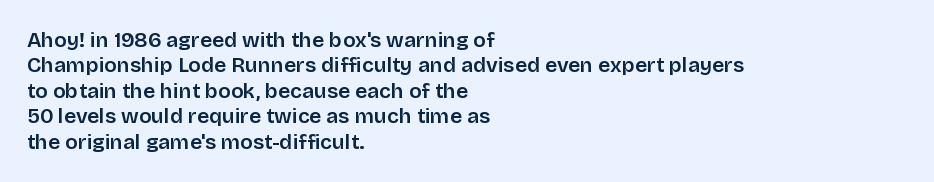
{"italic": "no", "bold": "semi", "underline": "no", "align": "left", "line_spacing_ratio": 1.21, "letter_spacing": "normal", "letter_spacing_em": 0.0, "glyph_px": 21}
